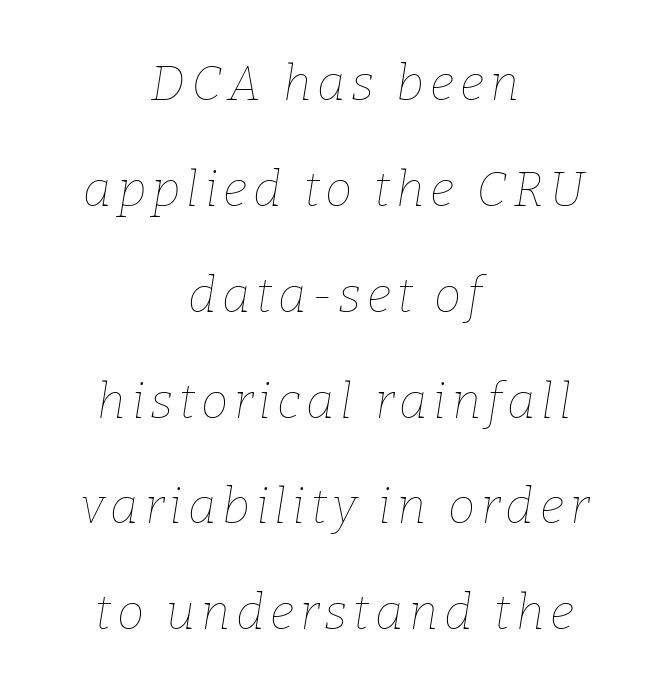
Q: Is the text bold? A: No.
Q: Is the text italic (slanted)? A: Yes, it leans right by about 9 degrees.
Q: Is the text underlined? A: No.
Q: How is the paragraph aligned? A: Centered.
Q: Is the spacing between lines tight, normal or loose? A: Loose.
Q: Width (condensed, normal, or wide)? A: Normal.
Q: Stroke contrast? A: Low.
Q: x-height? A: Medium.
Q: Monospaced? A: No.
